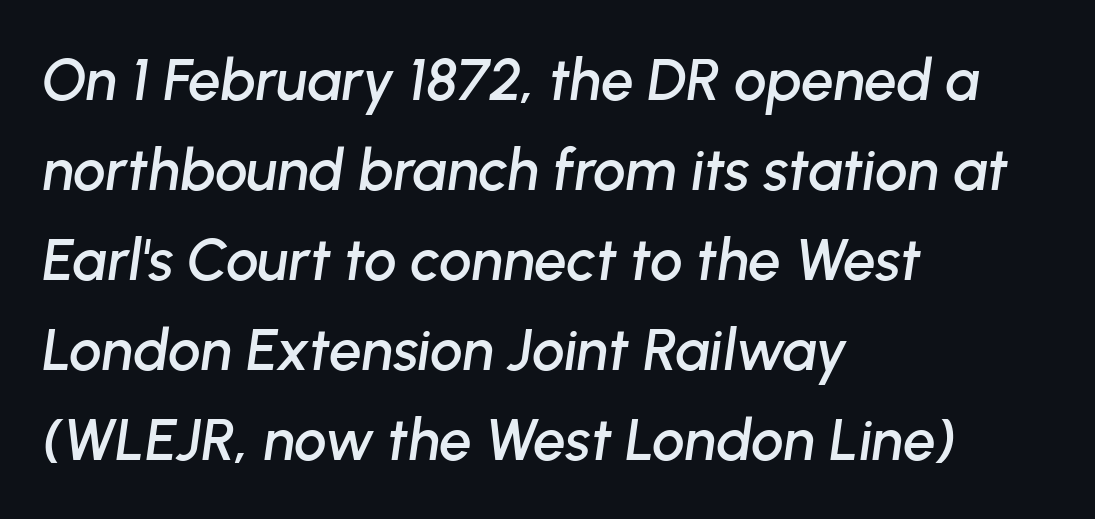
Rule under the text: the space is simply empty. The leading is moderate, giving the passage an even texture. Short note: letters normally spaced. Each line starts at the same left margin while the right side varies. The passage shown is typed in a proportional face where columns would drift.
